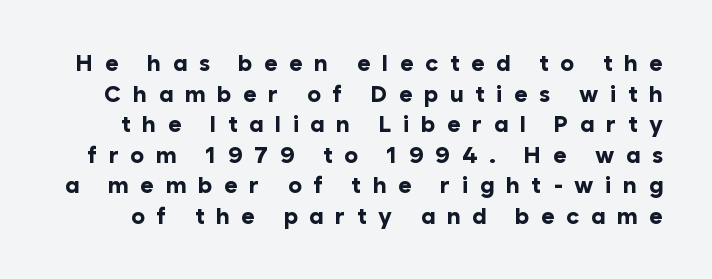
The image shows 23 px bold type, upright; set normal line spacing (1.33x), unusually wide letter spacing (+0.5 em), not underlined.
